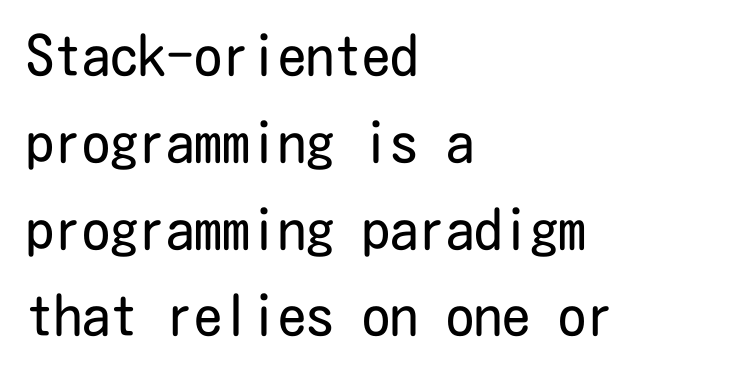
Q: Is the text bold? A: No.
Q: Is the text italic (slanted)? A: No, it is upright.
Q: Is the typeface a serif or a sans-serif typeface? A: Sans-serif.
Q: Is the text underlined? A: No.
Q: How is the paragraph aligned? A: Left-aligned.
Q: Is the spacing between letters normal or unusually wide? A: Normal.
Q: Is the spacing between lines tight, normal or loose? A: Normal.
Q: Width (condensed, normal, or wide)? A: Condensed.
Q: Stroke contrast? A: Low.
Q: x-height? A: Medium.
